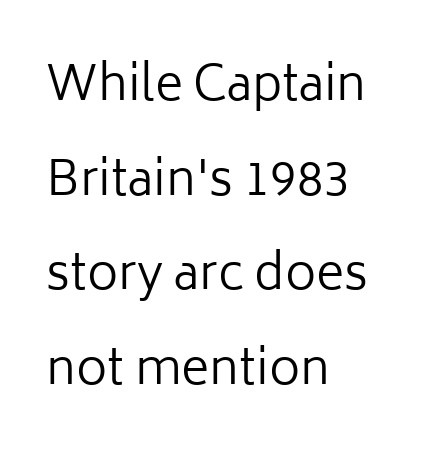
Style check: upright. These lines are rendered in a variable-pitch font. Examine the stroke ends and you'll find no serifs. Honestly, the rows look like they've been pulled way apart. Stroke mass is kept to a normal reading level or below.
